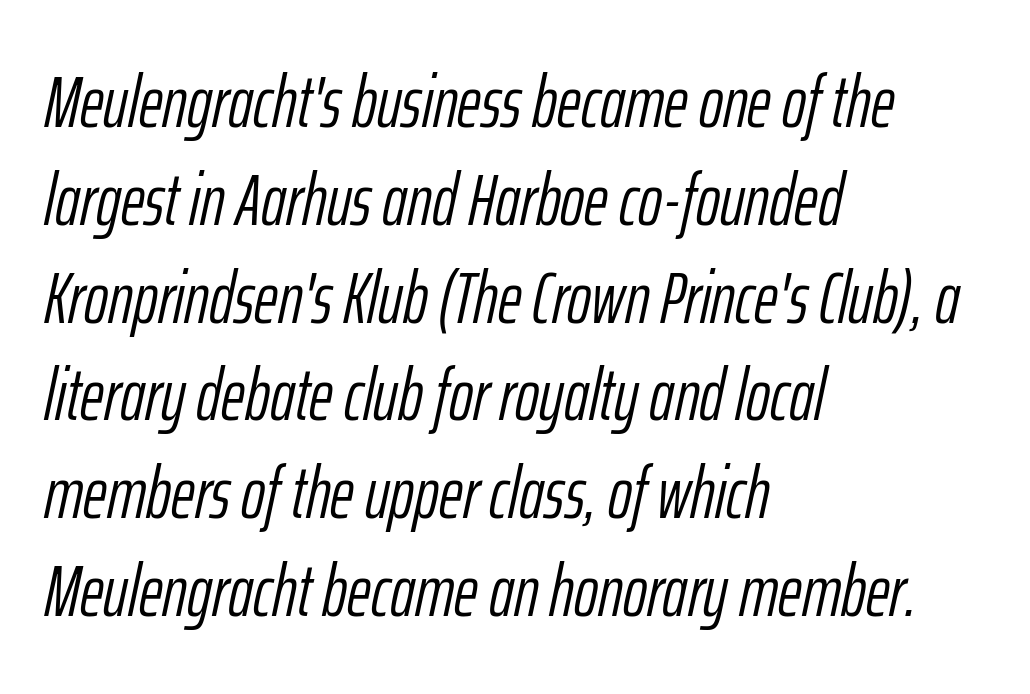
Q: Is the text bold? A: No.
Q: Is the text italic (slanted)? A: Yes, it leans right by about 12 degrees.
Q: Is the text underlined? A: No.
Q: How is the paragraph aligned? A: Left-aligned.
Q: Is the spacing between letters normal or unusually wide? A: Normal.
Q: Is the spacing between lines tight, normal or loose? A: Normal.
Q: Width (condensed, normal, or wide)? A: Condensed.
Q: Stroke contrast? A: Low.
Q: x-height? A: Medium.
Q: Monospaced? A: No.
